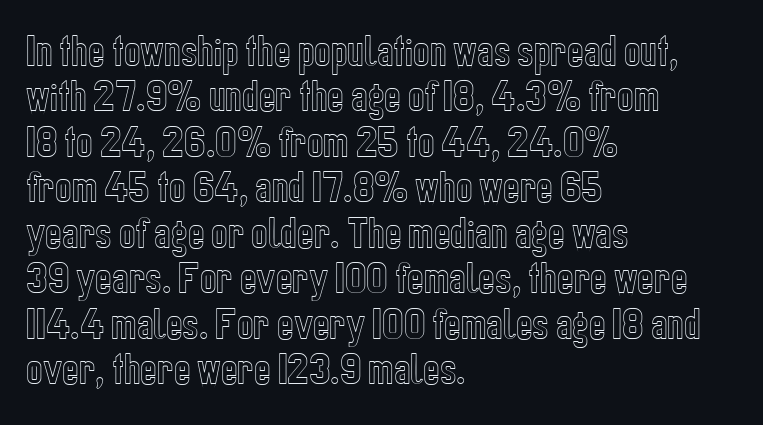
Q: Is the text italic (slanted)? A: No, it is upright.
Q: Is the text underlined? A: No.
Q: How is the paragraph aligned? A: Left-aligned.
Q: Is the spacing between letters normal or unusually wide? A: Normal.
Q: Is the spacing between lines tight, normal or loose? A: Normal.
Q: Width (condensed, normal, or wide)? A: Condensed.
Q: x-height? A: Medium.
Q: Monospaced? A: No.
